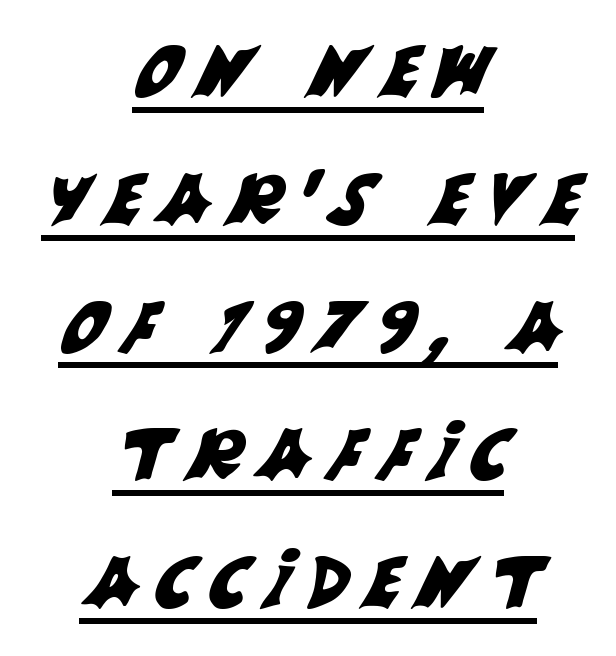
Students, note that the glyphs here are deliberately spaced far apart. The lines are quadded center. What decoration does the sample have? An underline. Proportional: the letters do not fall into vertical columns.
